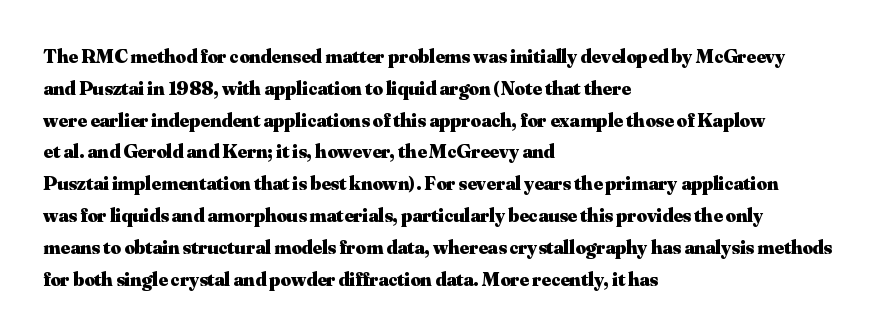
Upright lettering throughout. The foot of each line stays bare and open. Line spacing here is normal. The letters sit at their default tracking, neither squeezed nor spread. The setting favours the left margin, as ordinary paragraphs usually do. These words are printed bold, with thick strokes throughout.
